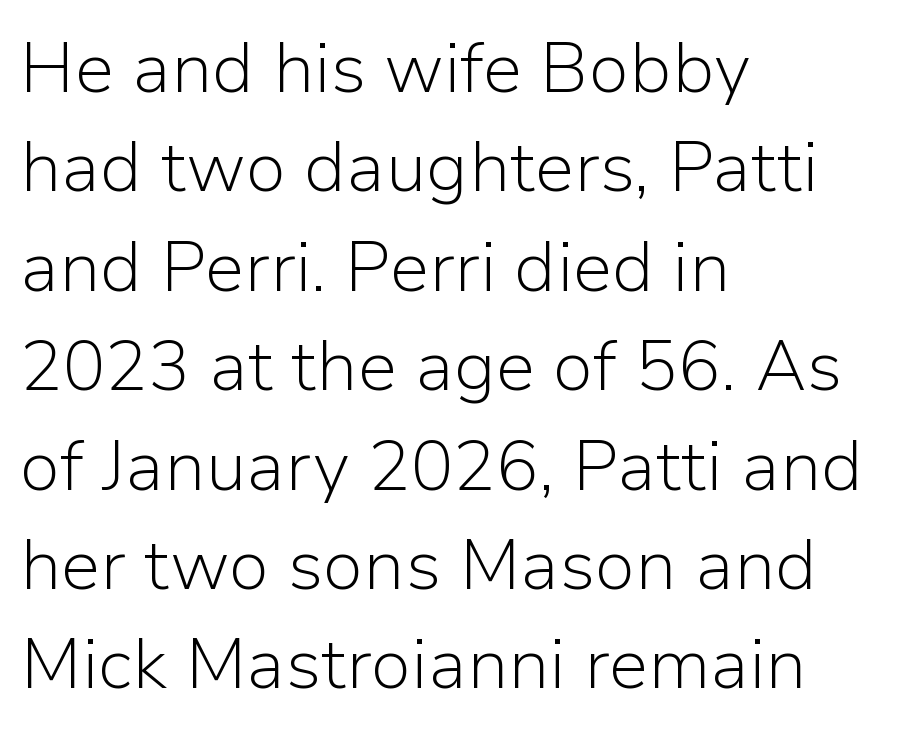
Q: Is the text bold? A: No.
Q: Is the text italic (slanted)? A: No, it is upright.
Q: Is the typeface a serif or a sans-serif typeface? A: Sans-serif.
Q: Is the text underlined? A: No.
Q: How is the paragraph aligned? A: Left-aligned.
Q: Is the spacing between letters normal or unusually wide? A: Normal.
Q: Is the spacing between lines tight, normal or loose? A: Normal.
Q: Width (condensed, normal, or wide)? A: Normal.
Q: Stroke contrast? A: Low.
Q: x-height? A: Medium.
Q: Monospaced? A: No.
